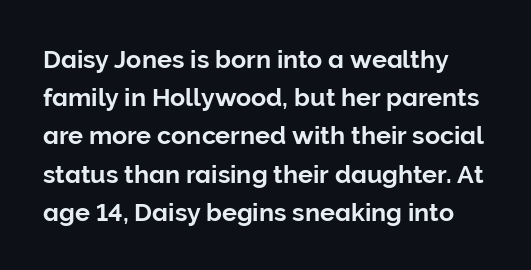
{"italic": "no", "underline": "no", "line_spacing": "normal", "line_spacing_ratio": 1.53, "letter_spacing": "normal", "letter_spacing_em": 0.0, "glyph_px": 25}
